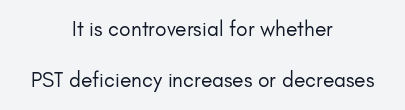
The image shows 21 px text type, upright; set centered, loose line spacing (2.43x), normal letter spacing, not underlined.
